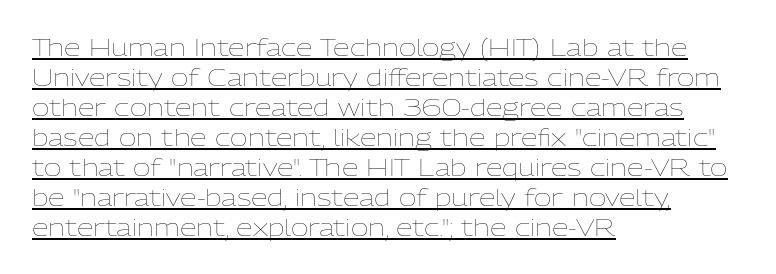
{"italic": "no", "bold": "no", "underline": "yes", "align": "left", "line_spacing": "normal", "line_spacing_ratio": 1.25, "letter_spacing": "normal", "letter_spacing_em": 0.0, "glyph_px": 24}
